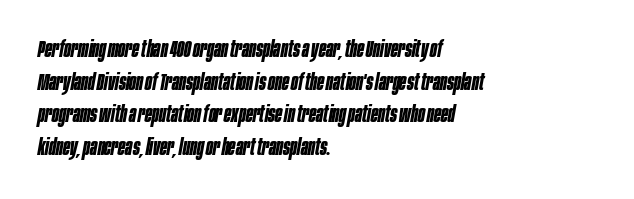
Q: Is the text bold? A: Yes.
Q: Is the text italic (slanted)? A: Yes, it leans right by about 10 degrees.
Q: Is the text underlined? A: No.
Q: How is the paragraph aligned? A: Left-aligned.
Q: Is the spacing between letters normal or unusually wide? A: Normal.
Q: Is the spacing between lines tight, normal or loose? A: Normal.
